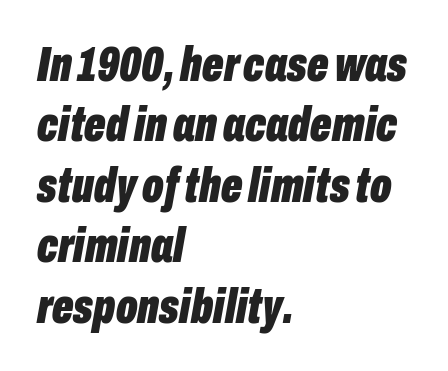
The image shows 50 px bold, condensed type, italic (leaning right); set left-aligned, line spacing 1.21x, normal letter spacing, not underlined; low stroke contrast and a medium x-height.
